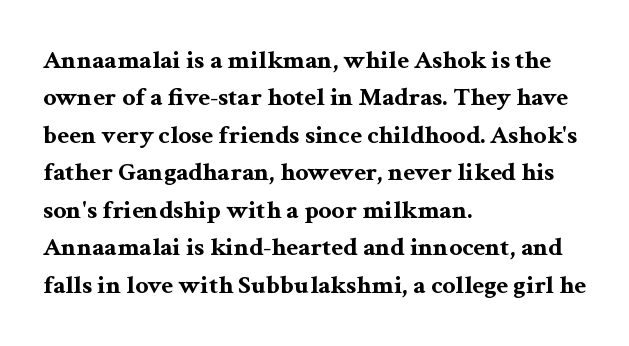
{"italic": "no", "bold": "yes", "underline": "no", "align": "left", "line_spacing": "normal", "line_spacing_ratio": 1.44, "letter_spacing": "normal", "letter_spacing_em": 0.0, "glyph_px": 26}
